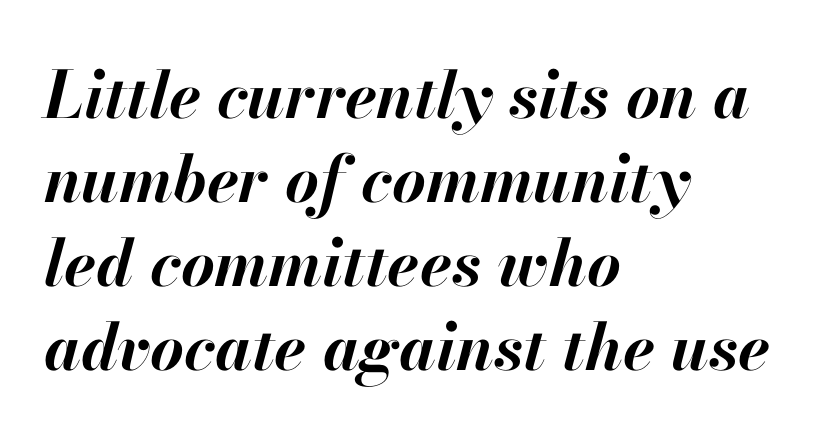
Observe the ordinary spacing: letters are neighbours, not strangers. The letters advance in unequal steps, a hallmark of proportional type. Leading: standard. The gap between lines stays unmarked.
